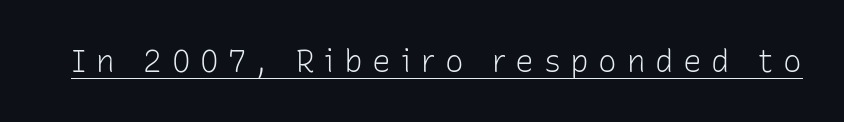
{"serif": "no", "italic": "no", "bold": "no", "weight": "light", "width": "normal", "stroke_contrast": "low", "x_height": "medium", "monospaced": "no", "underline": "yes", "letter_spacing": "wide", "letter_spacing_em": 0.31, "glyph_px": 31}
